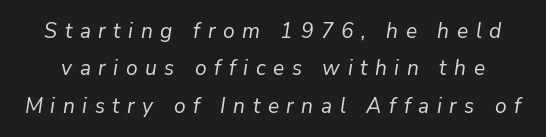
Yep, that's italic — everything's leaning. The characters are drawn with everyday or finer stroke widths. Observe the wide spacing: letters keep a clear distance from each other. Honestly, there is no underline to notice here at all.
